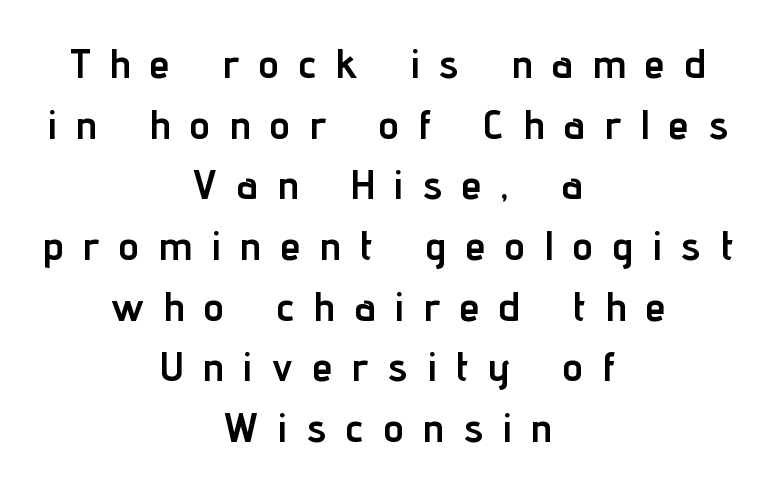
{"serif": "no", "italic": "no", "bold": "yes", "weight": "semibold", "width": "condensed", "stroke_contrast": "low", "x_height": "medium", "monospaced": "no", "underline": "no", "align": "center", "line_spacing": "normal", "line_spacing_ratio": 1.48, "letter_spacing": "wide", "letter_spacing_em": 0.49, "glyph_px": 41}
